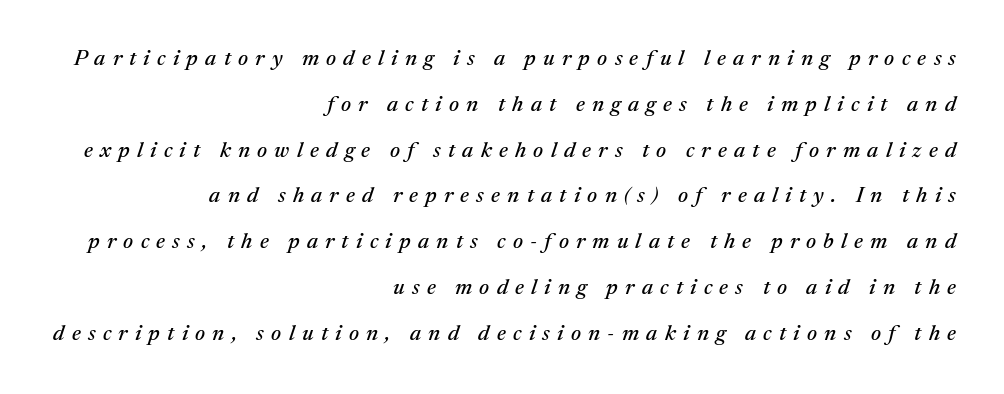
This rendering features lettering with no underline. Students, observe: this is what heavily led, spacious text looks like. Caption: expanded tracking, letters set apart. This rendering uses right alignment, leaving the left contour irregular. Observe the lean: these are italic letterforms.
